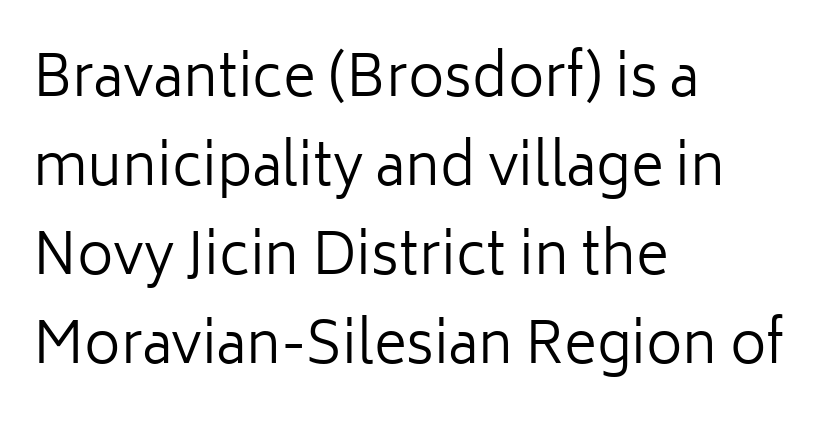
The image shows 56 px regular-weight sans-serif type, upright; set left-aligned, normal line spacing (1.59x), normal letter spacing, not underlined; low stroke contrast and a medium x-height.
